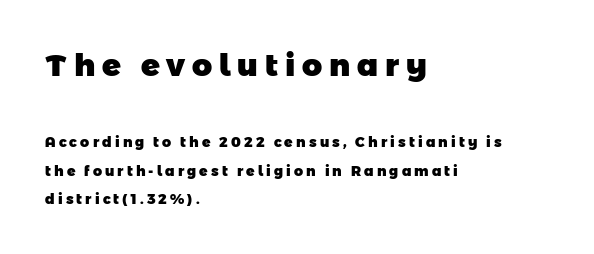
Plain, unruled lines of type. This sample has the flowing, uneven cadence of proportional lettering. Characters follow at a spacing far wider than the type designer built in. Font category for this specimen: sans-serif.
